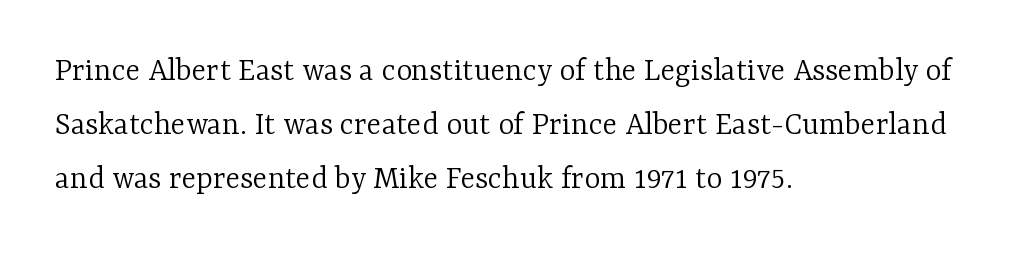
The leading is moderate, giving the passage an even texture. The face looks like a standard text weight, possibly lighter. Horizontal alignment here is leftward, the default for most running prose. The passage shown is not underscored anywhere. The glyphs in this specimen are seriffed. Here the designer chose a conventional face with non-uniform glyph widths.
